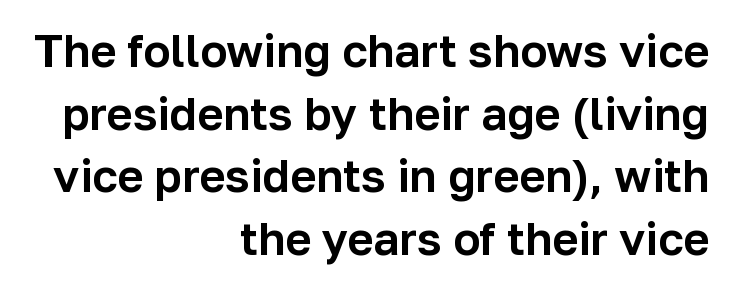
{"serif": "no", "italic": "no", "width": "normal", "stroke_contrast": "low", "x_height": "medium", "monospaced": "no", "underline": "no", "align": "right", "line_spacing": "normal", "line_spacing_ratio": 1.39, "letter_spacing": "normal", "letter_spacing_em": 0.0, "glyph_px": 45}
